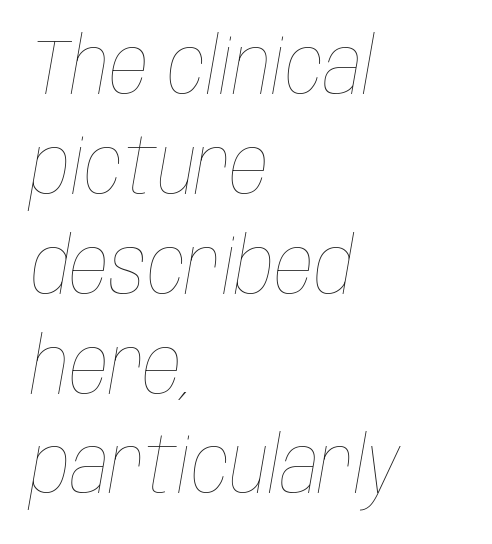
Q: Is the text bold? A: No.
Q: Is the text italic (slanted)? A: Yes, it leans right by about 10 degrees.
Q: Is the text underlined? A: No.
Q: How is the paragraph aligned? A: Left-aligned.
Q: Is the spacing between letters normal or unusually wide? A: Normal.
Q: Is the spacing between lines tight, normal or loose? A: Normal.
Q: Width (condensed, normal, or wide)? A: Condensed.
Q: Stroke contrast? A: Low.
Q: x-height? A: Large.
Q: Monospaced? A: No.
